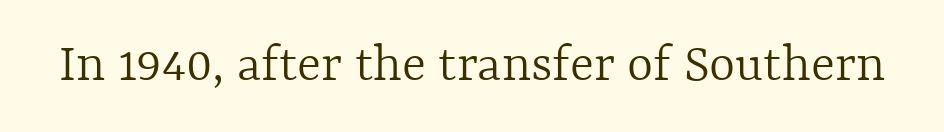
The letters stand straight up with perfectly vertical stems. The passage shown is not bold in any degree. Students, note that the glyphs here touch the page at normal intervals. The glyphs are unaccompanied by any horizontal stroke below them. Is this a fixed-width face? No — the glyphs have proportional, varying widths.
